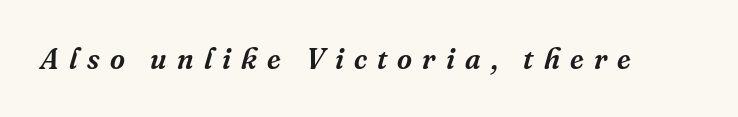
{"serif": "yes", "italic": "yes", "lean": "right", "slant_degrees": 16, "width": "normal", "stroke_contrast": "medium", "x_height": "medium", "monospaced": "no", "underline": "no", "letter_spacing": "wide", "letter_spacing_em": 0.35, "glyph_px": 29}
